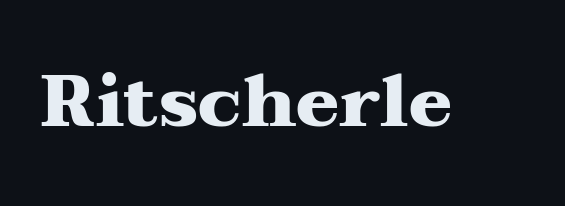
The image shows 72 px heavy, wide serif type, upright; set normal letter spacing, not underlined; medium stroke contrast and a medium x-height.
